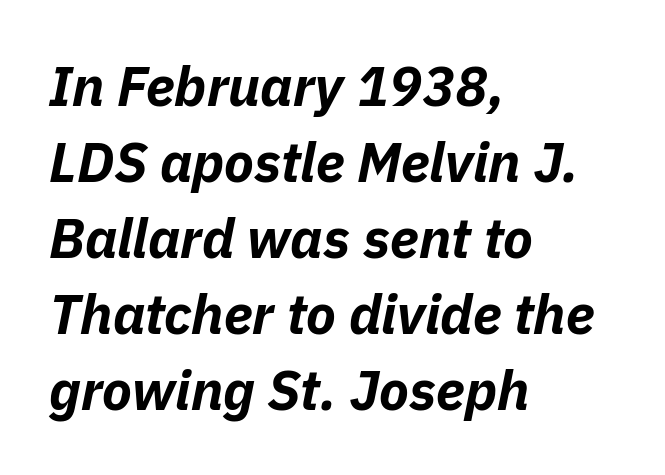
The image shows 55 px bold type, italic (leaning right); set left-aligned, normal line spacing (1.38x), normal letter spacing, not underlined; low stroke contrast and a medium x-height.
